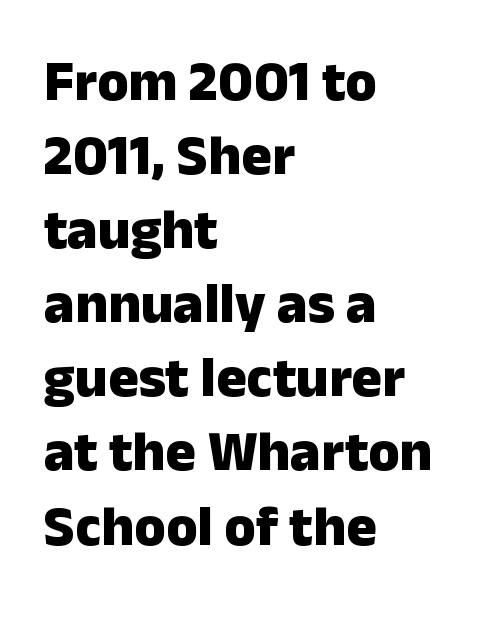
Typesetter's note: full bold, strokes at maximum text heaviness. Descender tails drop into unmarked territory. Posture: vertical. Each letter keeps its own natural width here, so spacing adapts to shape. The designer left line spacing at the default.
